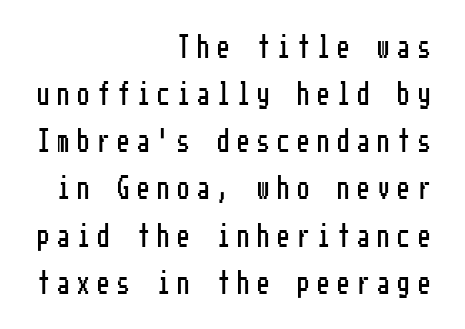
{"italic": "no", "underline": "no", "align": "right", "line_spacing": "loose", "line_spacing_ratio": 2.05, "letter_spacing": "wide", "letter_spacing_em": 0.37, "glyph_px": 23}
